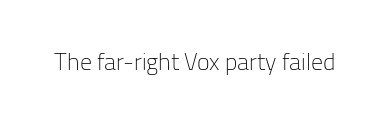
{"italic": "no", "bold": "no", "underline": "no", "letter_spacing": "normal", "letter_spacing_em": 0.0, "glyph_px": 24}
